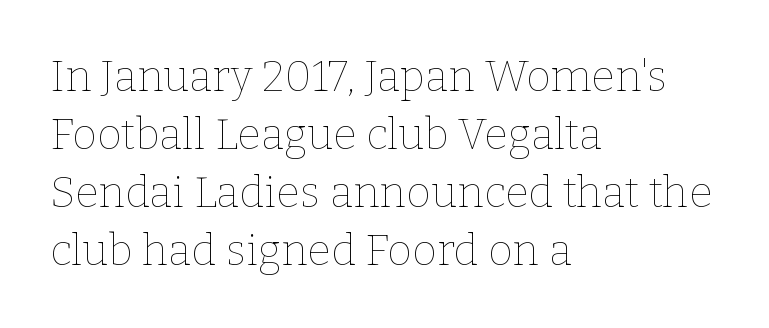
{"italic": "no", "bold": "no", "weight": "thin", "width": "normal", "stroke_contrast": "low", "x_height": "medium", "monospaced": "no", "underline": "no", "align": "left", "line_spacing": "normal", "line_spacing_ratio": 1.35, "letter_spacing": "normal", "letter_spacing_em": 0.0, "glyph_px": 43}
